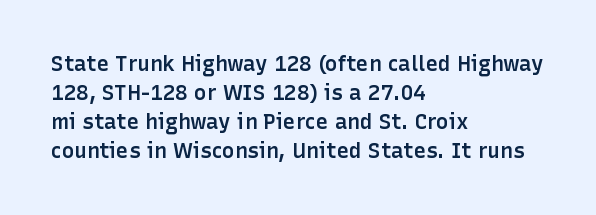
{"italic": "no", "bold": "semi", "underline": "no", "align": "left", "line_spacing": "normal", "line_spacing_ratio": 1.38, "letter_spacing": "normal", "letter_spacing_em": 0.0, "glyph_px": 21}
